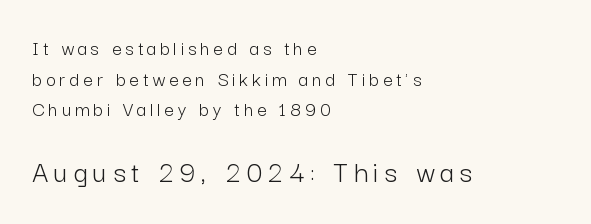
The image shows 31 px light sans-serif type, upright; set left-aligned, normal line spacing (1.46x), not underlined; the second (bottom) block is 1.48x larger; low stroke contrast and a medium x-height.
